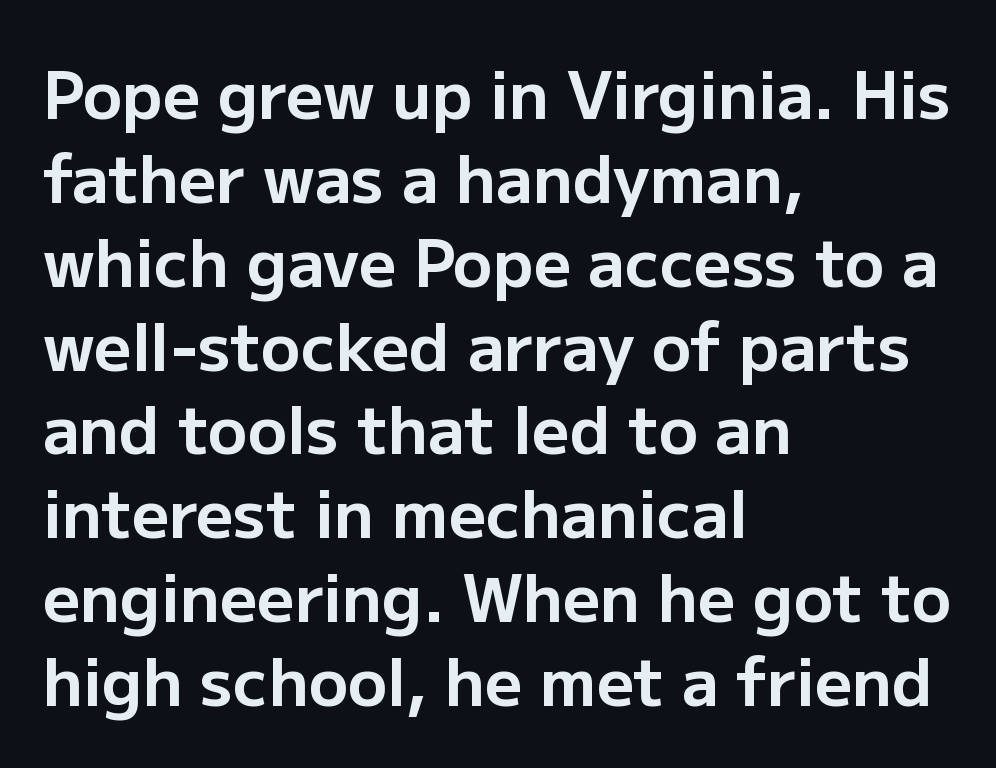
The image shows 65 px bold sans-serif type, upright; set left-aligned, normal line spacing (1.29x), normal letter spacing, not underlined; low stroke contrast and a medium x-height.
